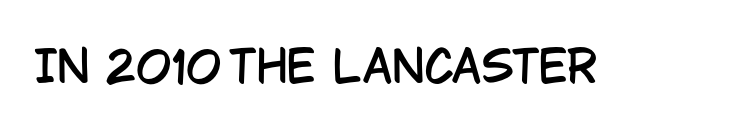
The gap between lines stays unmarked. Letterform terminals end flat and unadorned throughout the passage. Quick note: not italic, upright. Varying glyph widths throughout — classic text-font behaviour. Glyph-to-glyph distance matches everyday printed text.
